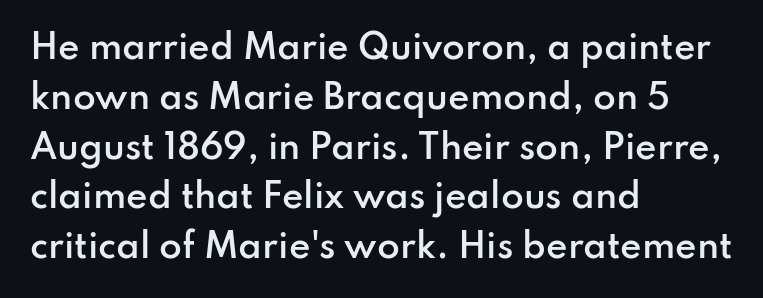
The image shows 33 px semibold sans-serif type, upright; set left-aligned, normal line spacing (1.51x), normal letter spacing, not underlined; low stroke contrast and a small x-height.
